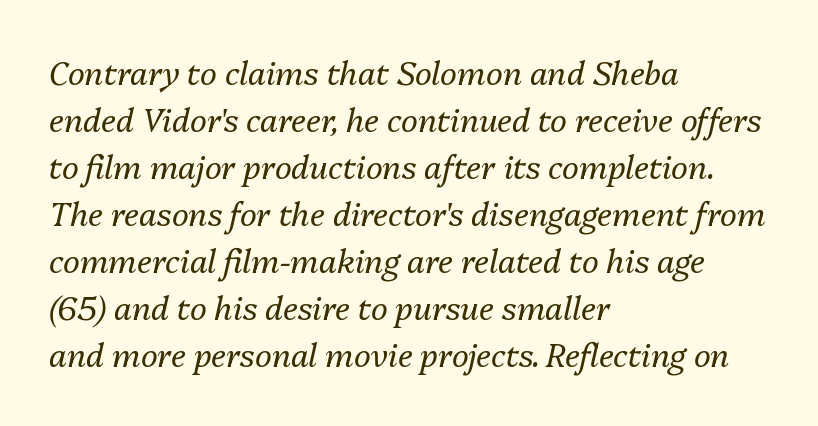
The image shows 32 px regular-weight type, italic (leaning right); set left-aligned, normal line spacing (1.47x), normal letter spacing, not underlined; medium stroke contrast and a medium x-height.
